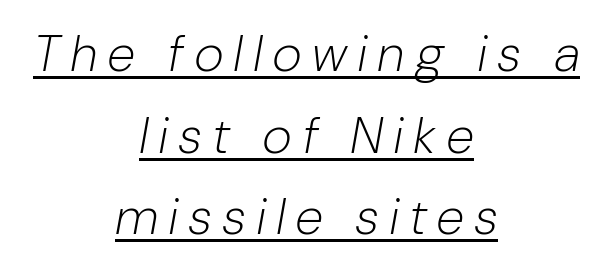
Q: Is the text bold? A: No.
Q: Is the text italic (slanted)? A: Yes, it leans right by about 10 degrees.
Q: Is the text underlined? A: Yes.
Q: How is the paragraph aligned? A: Centered.
Q: Is the spacing between letters normal or unusually wide? A: Unusually wide.
Q: Is the spacing between lines tight, normal or loose? A: Normal.
Q: Width (condensed, normal, or wide)? A: Condensed.
Q: Stroke contrast? A: Low.
Q: x-height? A: Medium.
Q: Monospaced? A: No.
